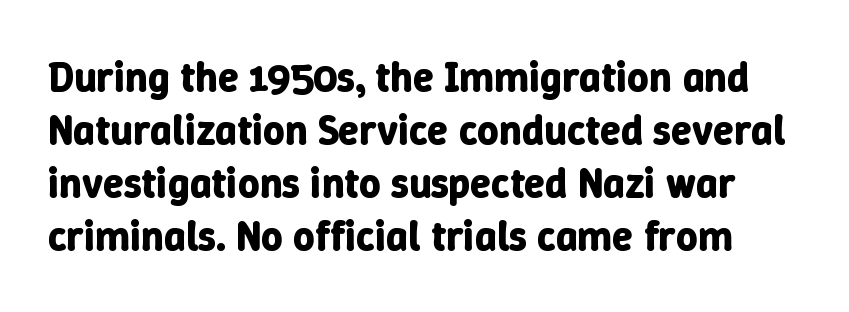
The image shows 42 px bold type, upright; set normal line spacing (1.26x), normal letter spacing, not underlined; low stroke contrast and a medium x-height.
